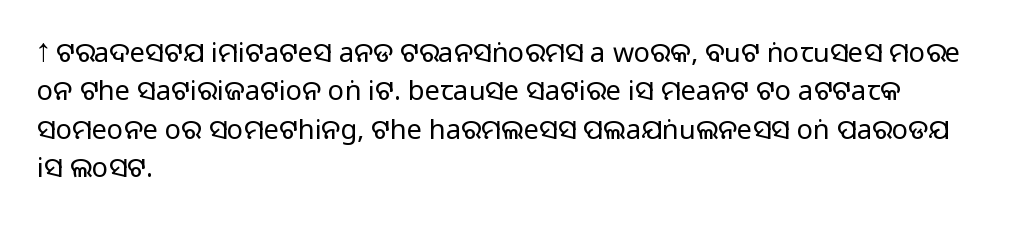
Every row of glyphs begins at an identical x-position on the left. A roman cut, with each character standing at attention. Does the leading feel generous? No, just average. The tracking reads as untouched default to a designer's eye.
